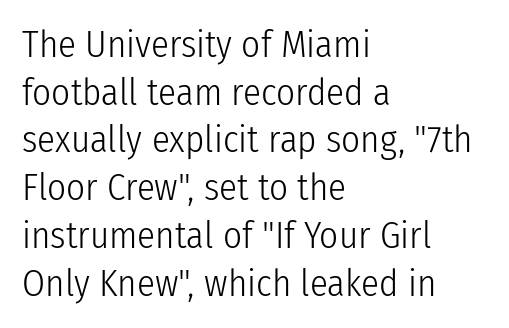
Q: Is the text bold? A: No.
Q: Is the text italic (slanted)? A: No, it is upright.
Q: Is the typeface a serif or a sans-serif typeface? A: Sans-serif.
Q: Is the text underlined? A: No.
Q: How is the paragraph aligned? A: Left-aligned.
Q: Is the spacing between letters normal or unusually wide? A: Normal.
Q: Is the spacing between lines tight, normal or loose? A: Normal.
Q: Width (condensed, normal, or wide)? A: Condensed.
Q: Stroke contrast? A: Low.
Q: x-height? A: Medium.
Q: Monospaced? A: No.
